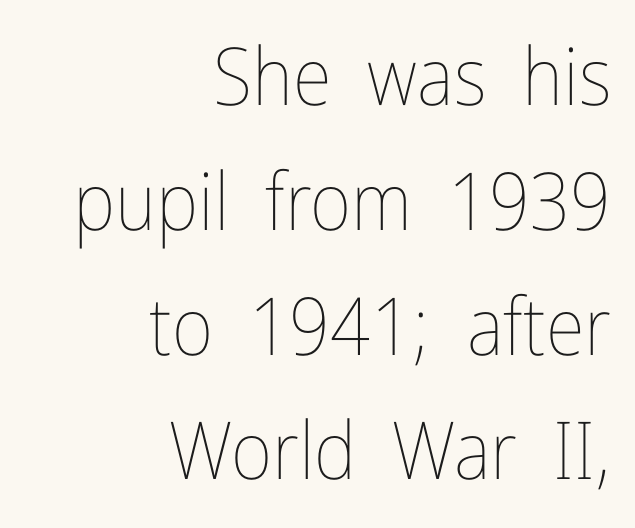
Q: Is the text bold? A: No.
Q: Is the text italic (slanted)? A: No, it is upright.
Q: Is the text underlined? A: No.
Q: How is the paragraph aligned? A: Right-aligned.
Q: Is the spacing between letters normal or unusually wide? A: Normal.
Q: Is the spacing between lines tight, normal or loose? A: Normal.
Q: Width (condensed, normal, or wide)? A: Condensed.
Q: Stroke contrast? A: Low.
Q: x-height? A: Medium.
Q: Monospaced? A: No.
